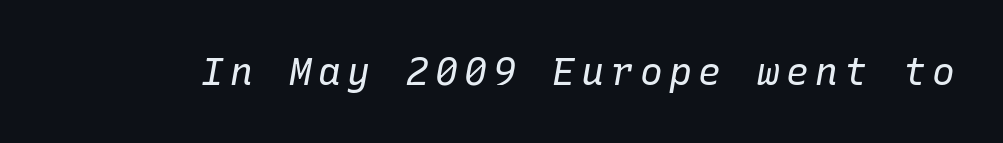
The image shows 38 px regular-weight type, italic (leaning right), monospaced; set not underlined; low stroke contrast and a medium x-height.
